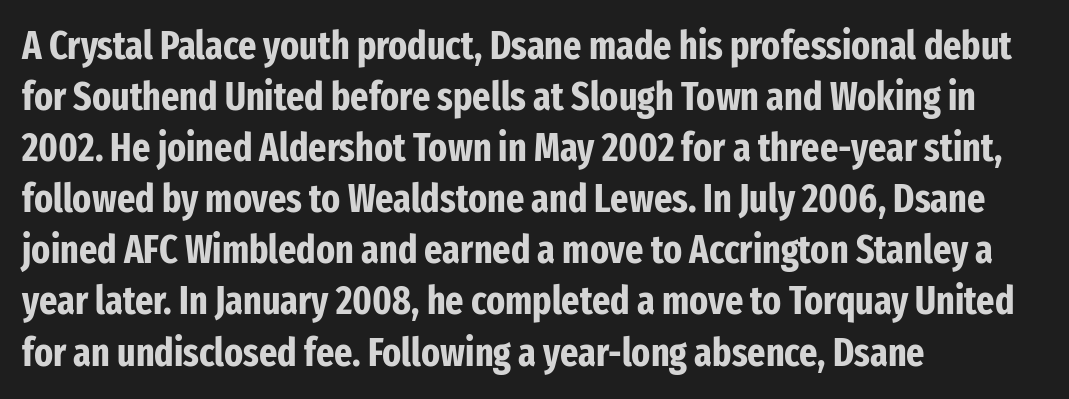
Each letter keeps its own natural width here, so spacing adapts to shape. Unlike italic type, these characters show no tilt at all. A normal amount of white space separates one row of letters from the next. The text block is weighted toward the left margin, trailing off unevenly rightward. You can tell from the bare stems that sans-serif type was used.
